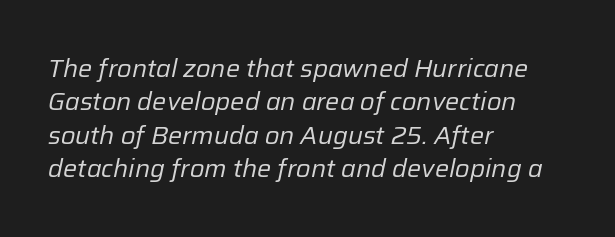
The strokes carry an ordinary text weight at most. The baseline area is clear. The designer left line spacing at the default. Slanted lettering throughout.
